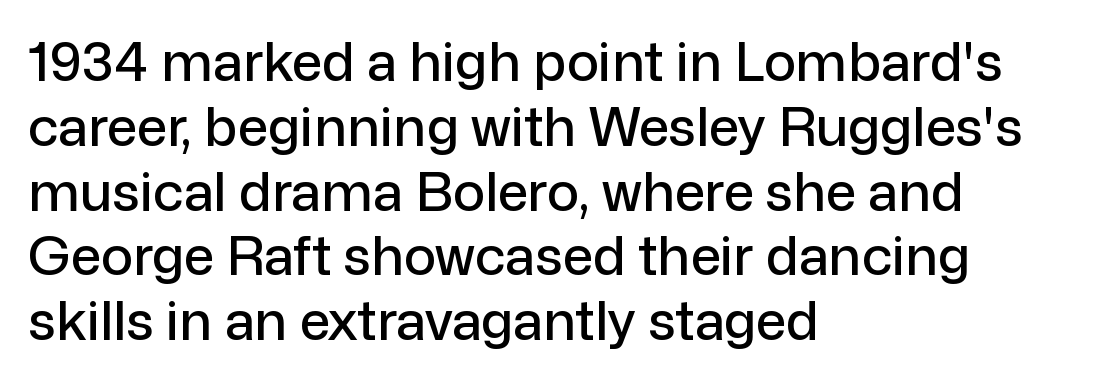
The passage shown is typed in a proportional face where columns would drift. Alignment: flush left. Observe the ordinary spacing: letters are neighbours, not strangers. A roman cut, with each character standing at attention. No feet cap the strokes, marking this as sans-serif type.
